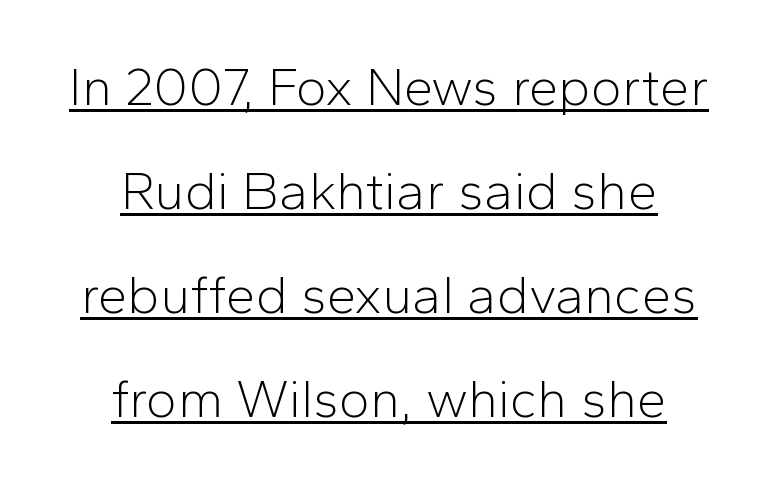
{"serif": "no", "italic": "no", "bold": "no", "weight": "light", "width": "normal", "stroke_contrast": "low", "x_height": "medium", "monospaced": "no", "underline": "yes", "align": "center", "line_spacing": "loose", "line_spacing_ratio": 1.96, "letter_spacing": "normal", "letter_spacing_em": 0.0, "glyph_px": 53}
